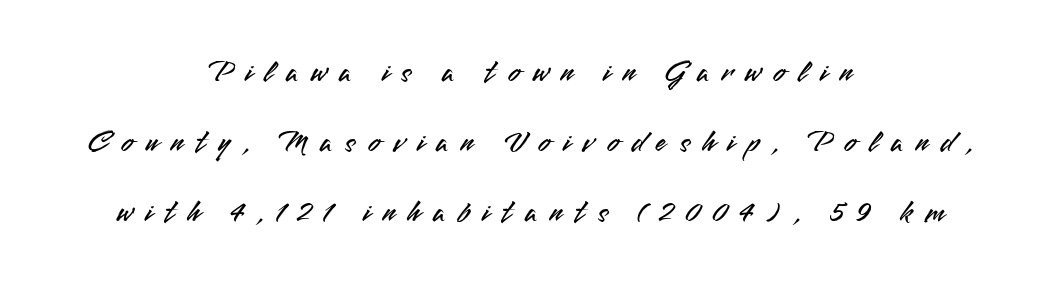
Q: Is the text italic (slanted)? A: Yes.
Q: Is the typeface a serif or a sans-serif typeface? A: Sans-serif.
Q: Is the text underlined? A: No.
Q: How is the paragraph aligned? A: Centered.
Q: Is the spacing between letters normal or unusually wide? A: Unusually wide.
Q: Is the spacing between lines tight, normal or loose? A: Loose.
Q: Width (condensed, normal, or wide)? A: Normal.
Q: Stroke contrast? A: Medium.
Q: x-height? A: Small.
Q: Monospaced? A: No.
